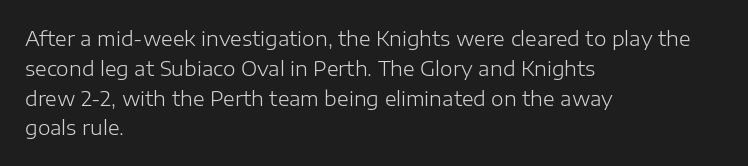
Q: Is the text bold? A: No.
Q: Is the text italic (slanted)? A: No, it is upright.
Q: Is the text underlined? A: No.
Q: How is the paragraph aligned? A: Left-aligned.
Q: Is the spacing between letters normal or unusually wide? A: Normal.
Q: Is the spacing between lines tight, normal or loose? A: Normal.
